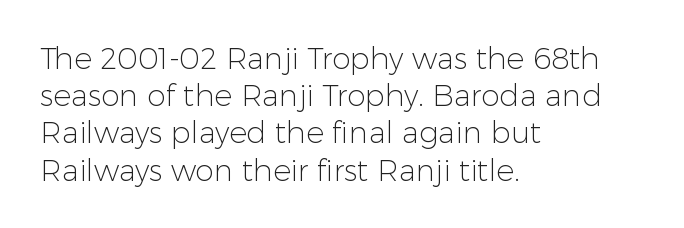
{"serif": "no", "italic": "no", "bold": "no", "weight": "light", "width": "normal", "stroke_contrast": "low", "x_height": "medium", "monospaced": "no", "underline": "no", "align": "left", "line_spacing_ratio": 1.24, "letter_spacing": "normal", "letter_spacing_em": 0.0, "glyph_px": 30}
